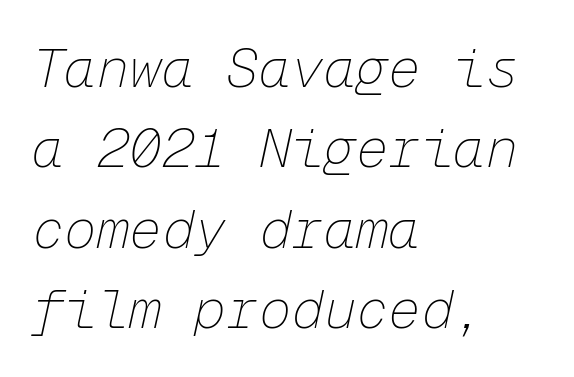
Q: Is the text bold? A: No.
Q: Is the text italic (slanted)? A: Yes, it leans right by about 12 degrees.
Q: Is the text underlined? A: No.
Q: How is the paragraph aligned? A: Left-aligned.
Q: Is the spacing between letters normal or unusually wide? A: Normal.
Q: Is the spacing between lines tight, normal or loose? A: Normal.
Q: Width (condensed, normal, or wide)? A: Normal.
Q: Stroke contrast? A: Low.
Q: x-height? A: Medium.
Q: Monospaced? A: Yes.
